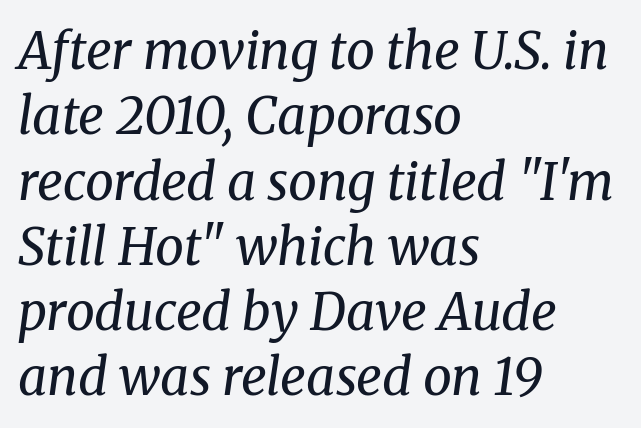
Words float on clear page, feet unadorned. Think standard paragraph weight, or any step lighter than that. Is the type slanted? Yes — the strokes lean at a clear angle. Vertical spacing — default. Line beginnings align vertically; line endings do not.
